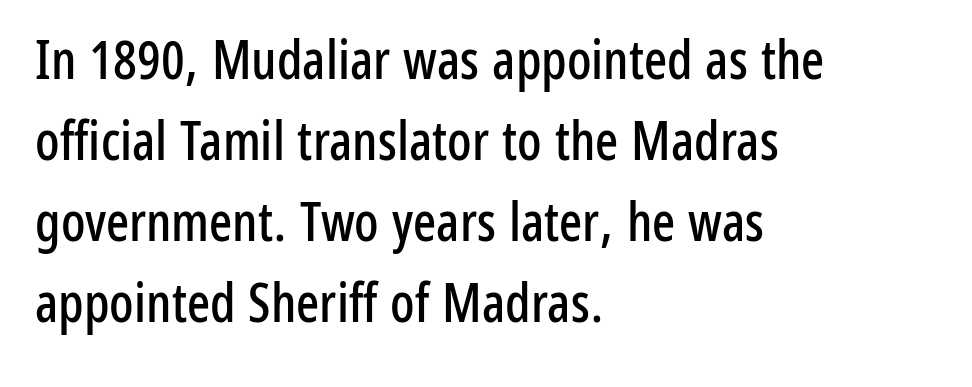
{"serif": "no", "italic": "no", "width": "condensed", "stroke_contrast": "low", "x_height": "medium", "monospaced": "no", "underline": "no", "align": "left", "line_spacing": "normal", "line_spacing_ratio": 1.5, "letter_spacing": "normal", "letter_spacing_em": 0.0, "glyph_px": 54}
